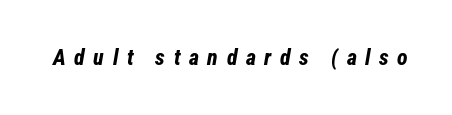
Q: Is the text bold? A: Yes.
Q: Is the text italic (slanted)? A: Yes, it leans right by about 12 degrees.
Q: Is the text underlined? A: No.
Q: Is the spacing between letters normal or unusually wide? A: Unusually wide.
